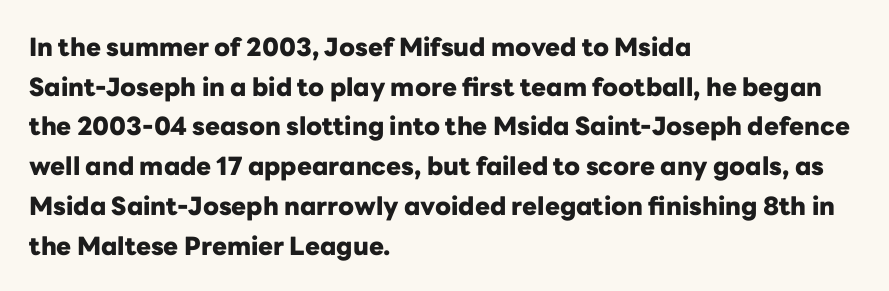
The words here are not underlined. Glyph-to-glyph distance matches everyday printed text. The rows are spaced the way most documents space them. The lettering holds an erect, upright posture throughout. Heavy-handed strokes throughout: this text is bold. Which margin do the lines hug? The left one — the right edge is uneven.
